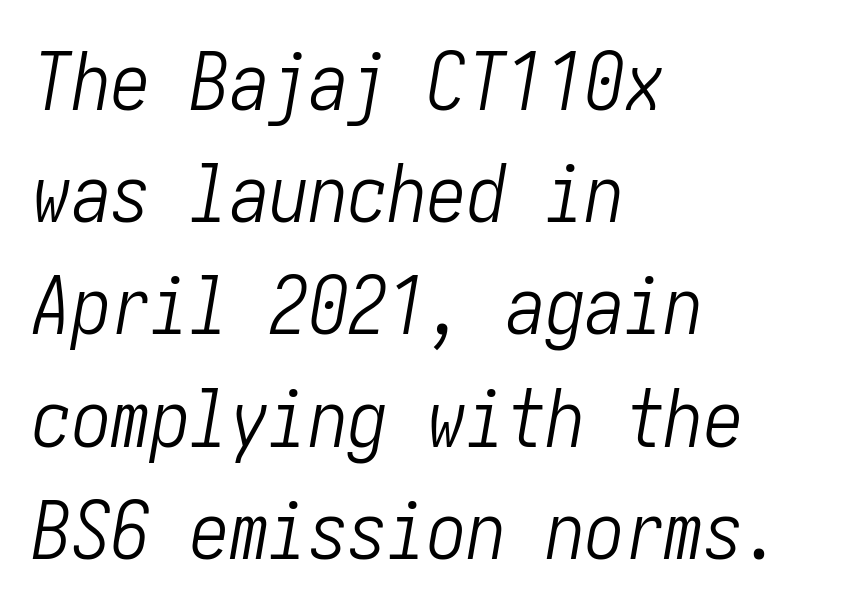
Yep, that's italic — everything's leaning. Decoration check: the copy has no underline. Does extra space separate the letters? No, they use regular spacing. This sample is left-justified, so line endings fall wherever the words run out. Is there much room between lines? A standard amount, neither cramped nor airy.
